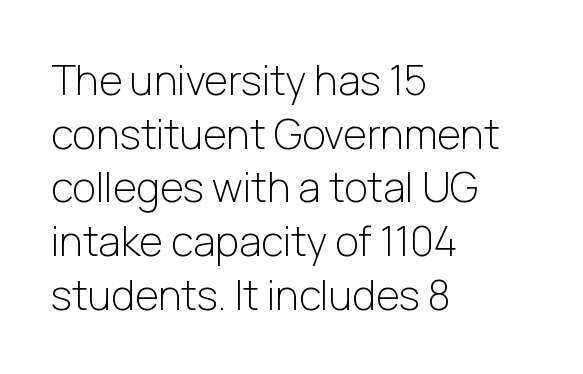
The type sits square on the baseline with zero lean. The face looks like a standard text weight, possibly lighter. Nothing sits at the stroke ends, so this counts as sans-serif. What stands out about the letter spacing? Nothing — it is the standard amount.
